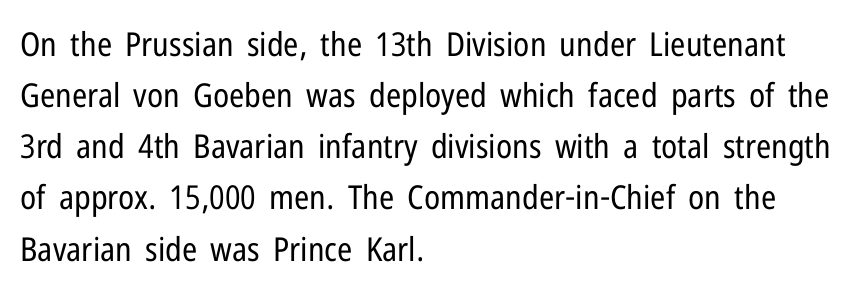
Q: Is the text bold? A: No.
Q: Is the text italic (slanted)? A: No, it is upright.
Q: Is the typeface a serif or a sans-serif typeface? A: Sans-serif.
Q: Is the text underlined? A: No.
Q: How is the paragraph aligned? A: Left-aligned.
Q: Is the spacing between letters normal or unusually wide? A: Normal.
Q: Is the spacing between lines tight, normal or loose? A: Normal.
Q: Width (condensed, normal, or wide)? A: Condensed.
Q: Stroke contrast? A: Low.
Q: x-height? A: Medium.
Q: Monospaced? A: No.
